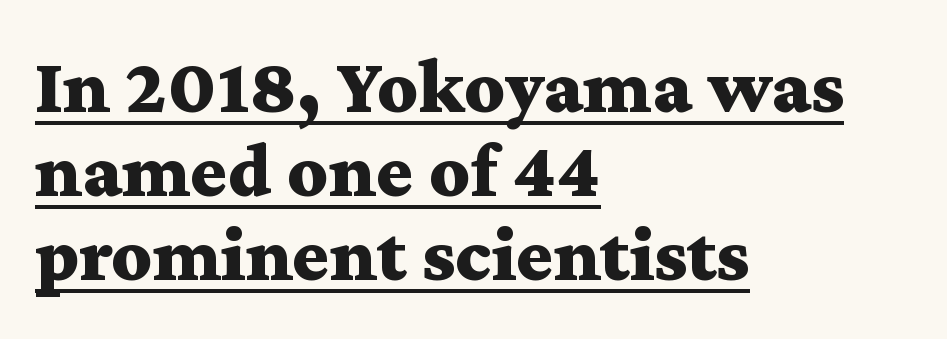
{"serif": "yes", "italic": "no", "bold": "yes", "weight": "bold", "width": "wide", "stroke_contrast": "medium", "x_height": "medium", "monospaced": "no", "underline": "yes", "align": "left", "line_spacing": "tight", "line_spacing_ratio": 1.08, "letter_spacing": "normal", "letter_spacing_em": 0.0, "glyph_px": 78}
